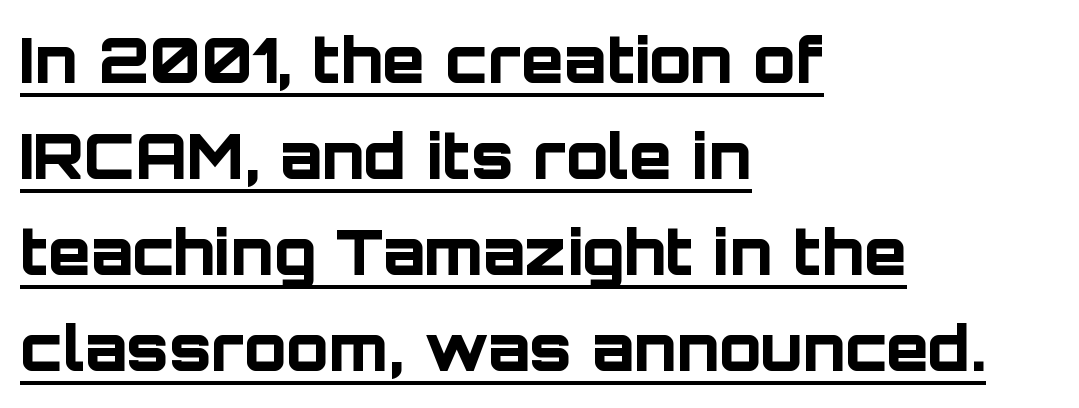
Leading matches the norm, producing a regular column. Typesetter's note: full bold, strokes at maximum text heaviness. When letters stand straight like this, we call the style roman or upright. Teacher's note: observe the even left margin — that is flush-left alignment.
